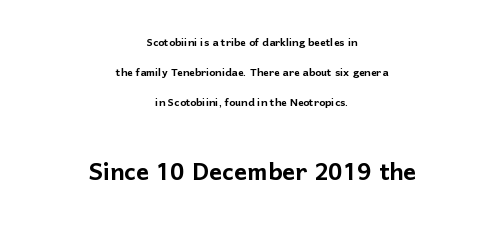
{"serif": "no", "italic": "no", "width": "normal", "stroke_contrast": "low", "x_height": "medium", "monospaced": "no", "underline": "no", "align": "center", "line_spacing": "loose", "line_spacing_ratio": 2.14, "letter_spacing": "normal", "letter_spacing_em": 0.0, "larger_block": "second", "size_ratio": 2.29, "glyph_px": 32}
